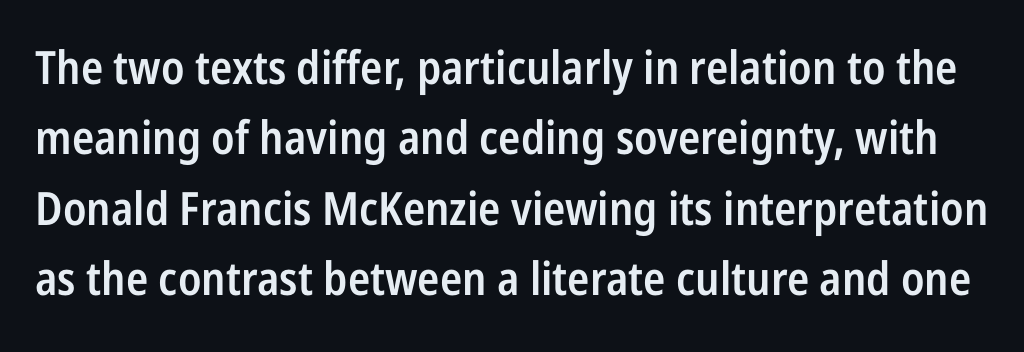
The type family on display is of the sans-serif kind. Default kerning and tracking; the words read as compact shapes. Ascenders rise straight up at ninety degrees. The face used here is proportionally spaced, like ordinary book or web type.
